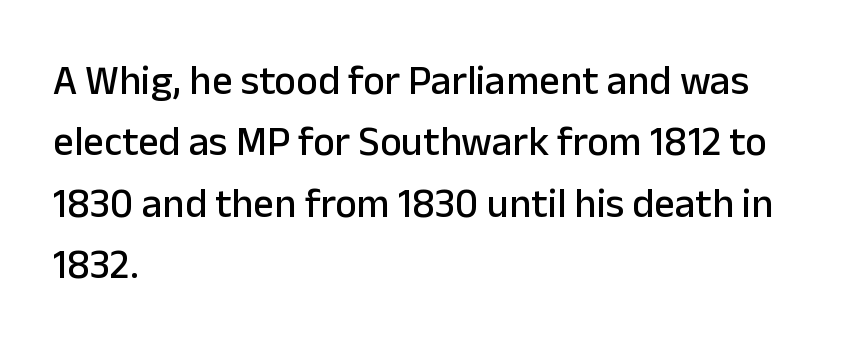
The designer left line spacing at the default. Honestly, there is no underline to notice here at all. These lines were composed using upright roman letters. Does extra space separate the letters? No, they use regular spacing. Where is the straight margin? On the left. Do the characters align in a grid? No, the font is proportional.
